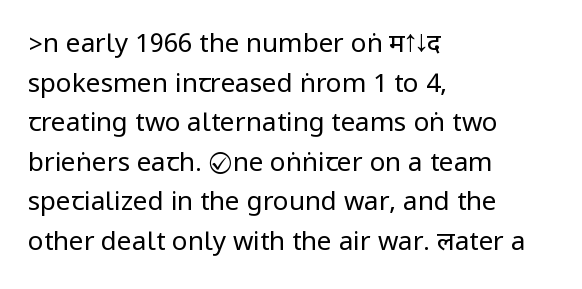
The image shows 26 px text type, upright; set left-aligned, normal line spacing (1.52x), normal letter spacing, not underlined.
